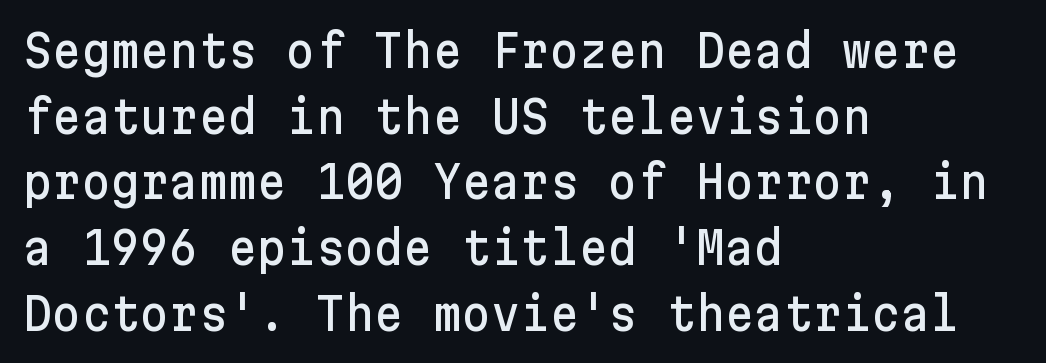
{"serif": "no", "italic": "no", "width": "normal", "stroke_contrast": "low", "x_height": "medium", "underline": "no", "align": "left", "line_spacing": "normal", "line_spacing_ratio": 1.46, "letter_spacing": "normal", "letter_spacing_em": 0.0, "glyph_px": 45}
